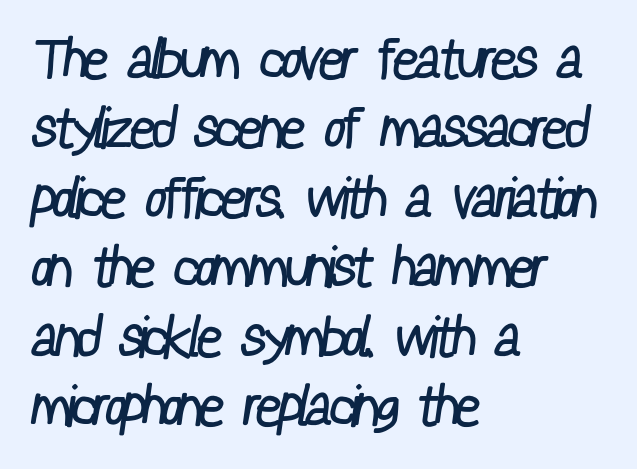
{"serif": "no", "bold": "no", "weight": "regular", "width": "condensed", "stroke_contrast": "low", "x_height": "medium", "monospaced": "no", "underline": "no", "align": "left", "line_spacing_ratio": 1.24, "letter_spacing": "normal", "letter_spacing_em": 0.0, "glyph_px": 56}
